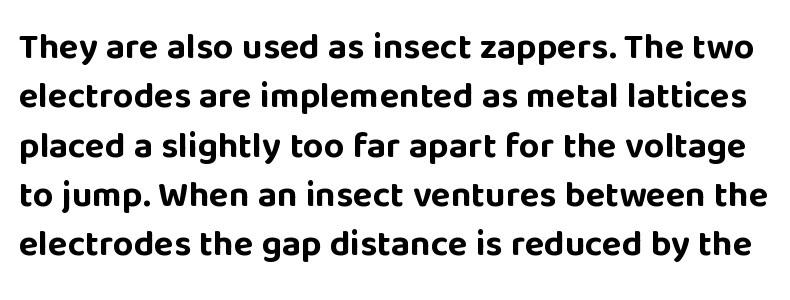
Proportional: the letters do not fall into vertical columns. Leading: standard. What kind of face is this? One without serifs — a sans. Does the weight exceed regular? Yes, all the way to bold. Tracking value appears to be zero — textbook default spacing.
